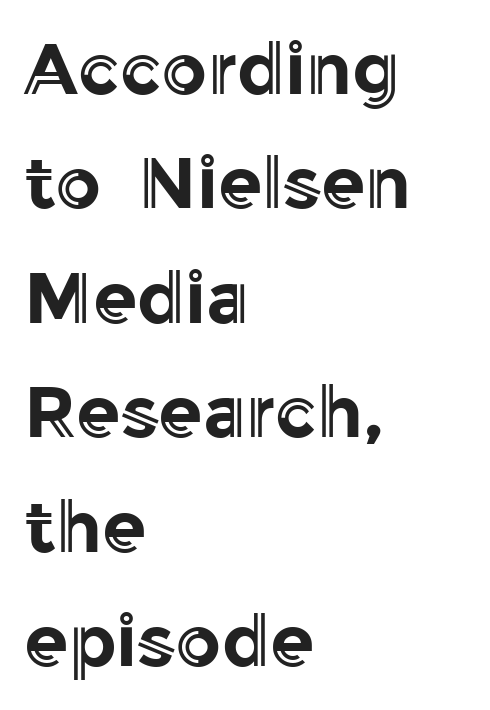
{"italic": "no", "width": "normal", "x_height": "medium", "monospaced": "no", "underline": "no", "align": "left", "line_spacing": "normal", "line_spacing_ratio": 1.59, "letter_spacing": "normal", "letter_spacing_em": 0.0, "glyph_px": 72}
